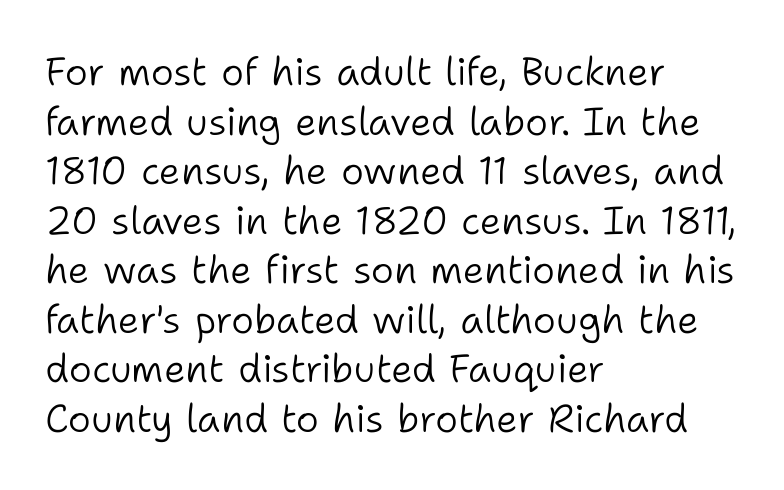
{"serif": "no", "italic": "no", "bold": "no", "weight": "light", "width": "normal", "stroke_contrast": "low", "x_height": "medium", "monospaced": "no", "underline": "no", "align": "left", "line_spacing": "normal", "line_spacing_ratio": 1.27, "letter_spacing": "normal", "letter_spacing_em": 0.0, "glyph_px": 39}
